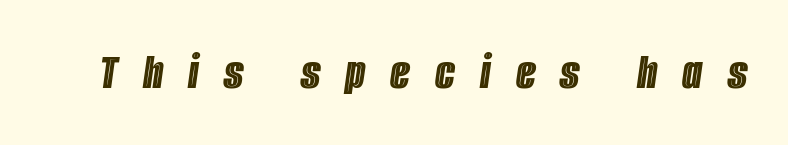
{"italic": "yes", "lean": "right", "slant_degrees": 8, "width": "condensed", "x_height": "large", "monospaced": "no", "underline": "no", "letter_spacing": "wide", "letter_spacing_em": 0.48, "glyph_px": 52}
